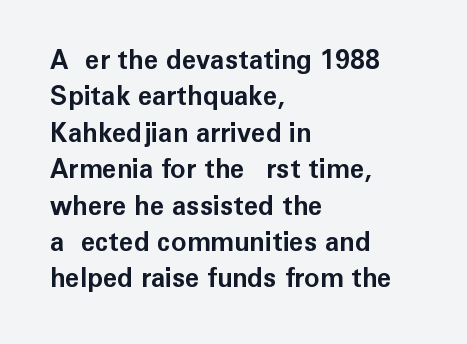
Q: Is the text bold? A: Yes.
Q: Is the text italic (slanted)? A: No, it is upright.
Q: Is the text underlined? A: No.
Q: How is the paragraph aligned? A: Left-aligned.
Q: Is the spacing between letters normal or unusually wide? A: Normal.
Q: Is the spacing between lines tight, normal or loose? A: Normal.
